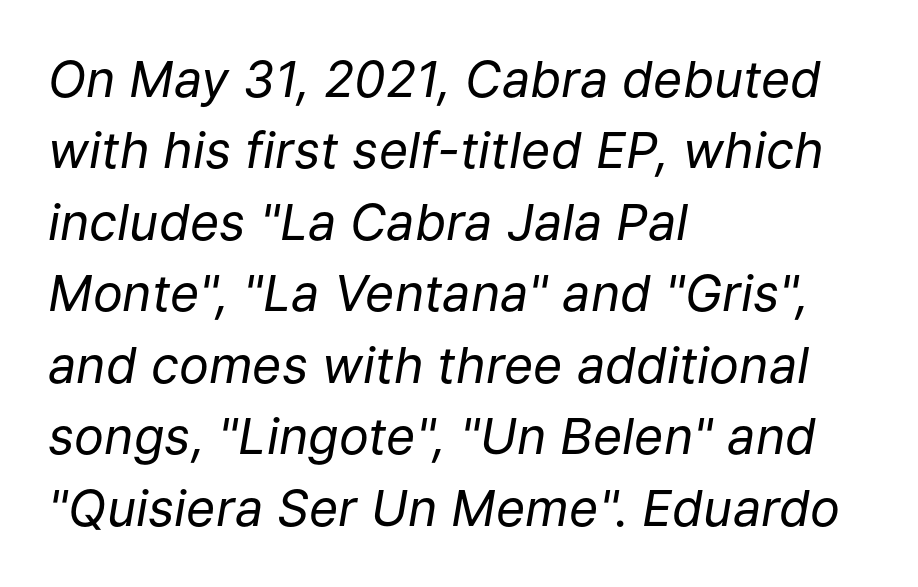
Stems and bowls with no extra thickness — not bold. The text block is weighted toward the left margin, trailing off unevenly rightward. Compared with typical body copy, the letter spacing here is the same. Unmarked baselines from the first word to the last.
